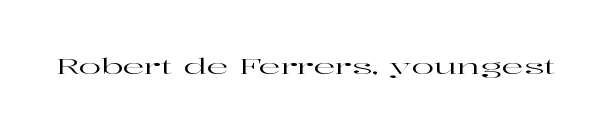
Every character sits straight up, as roman type does. The string is rendered with underlining switched off. Students, note that the glyphs here touch the page at normal intervals.
